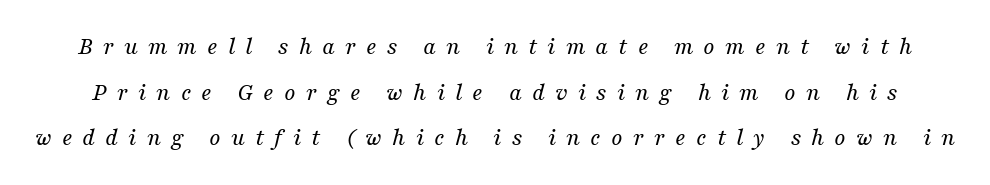
The image shows 25 px text type, italic (leaning right); set line spacing 1.83x, unusually wide letter spacing (+0.4 em), not underlined.
